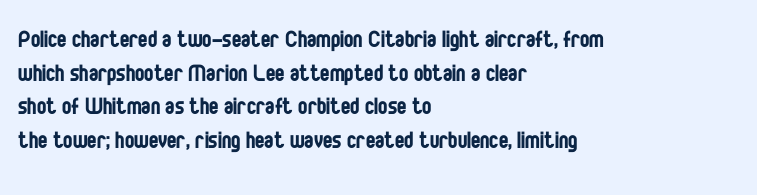
Q: Is the text bold? A: No.
Q: Is the text italic (slanted)? A: No, it is upright.
Q: Is the typeface a serif or a sans-serif typeface? A: Sans-serif.
Q: Is the text underlined? A: No.
Q: How is the paragraph aligned? A: Left-aligned.
Q: Is the spacing between letters normal or unusually wide? A: Normal.
Q: Width (condensed, normal, or wide)? A: Condensed.
Q: Stroke contrast? A: Low.
Q: x-height? A: Large.
Q: Monospaced? A: No.
